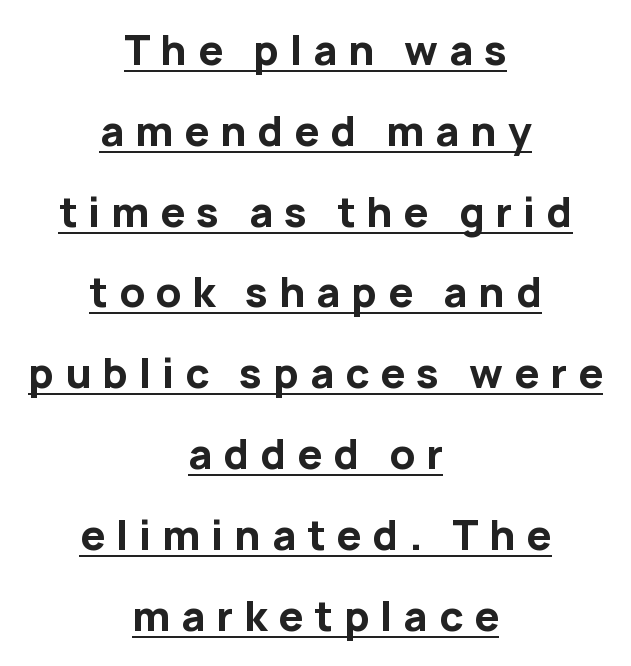
{"serif": "no", "italic": "no", "bold": "yes", "weight": "bold", "width": "normal", "stroke_contrast": "low", "x_height": "medium", "monospaced": "no", "underline": "yes", "align": "center", "line_spacing": "loose", "line_spacing_ratio": 2.02, "letter_spacing": "wide", "letter_spacing_em": 0.27, "glyph_px": 40}
